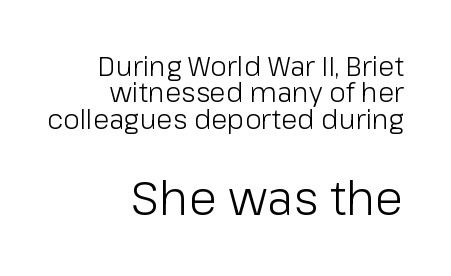
{"serif": "no", "italic": "no", "bold": "no", "weight": "light", "width": "normal", "stroke_contrast": "low", "x_height": "medium", "monospaced": "no", "underline": "no", "align": "right", "line_spacing": "tight", "line_spacing_ratio": 0.98, "letter_spacing": "normal", "letter_spacing_em": 0.0, "larger_block": "second", "size_ratio": 1.74, "glyph_px": 47}
